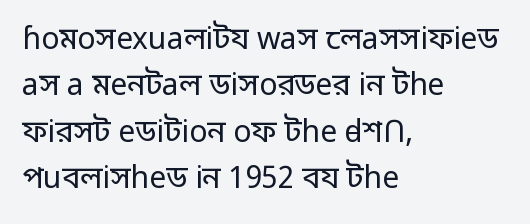
Q: Is the text bold? A: No.
Q: Is the text italic (slanted)? A: No, it is upright.
Q: Is the typeface a serif or a sans-serif typeface? A: Sans-serif.
Q: Is the text underlined? A: No.
Q: How is the paragraph aligned? A: Left-aligned.
Q: Is the spacing between letters normal or unusually wide? A: Normal.
Q: Is the spacing between lines tight, normal or loose? A: Normal.
Q: Width (condensed, normal, or wide)? A: Normal.
Q: Stroke contrast? A: Low.
Q: x-height? A: Medium.
Q: Monospaced? A: No.
